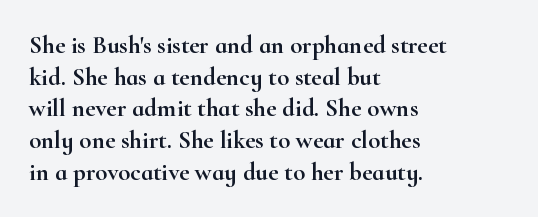
The image shows 25 px text type, upright; set left-aligned, normal line spacing (1.27x), normal letter spacing, not underlined.
